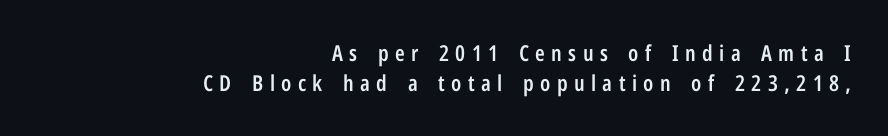
The image shows 22 px text type, upright; set right-aligned, normal line spacing (1.37x), unusually wide letter spacing (+0.29 em), not underlined.
